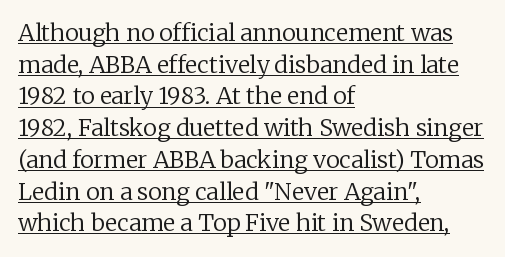
Q: Is the text bold? A: No.
Q: Is the text italic (slanted)? A: No, it is upright.
Q: Is the text underlined? A: Yes.
Q: How is the paragraph aligned? A: Left-aligned.
Q: Is the spacing between letters normal or unusually wide? A: Normal.
Q: Is the spacing between lines tight, normal or loose? A: Normal.
